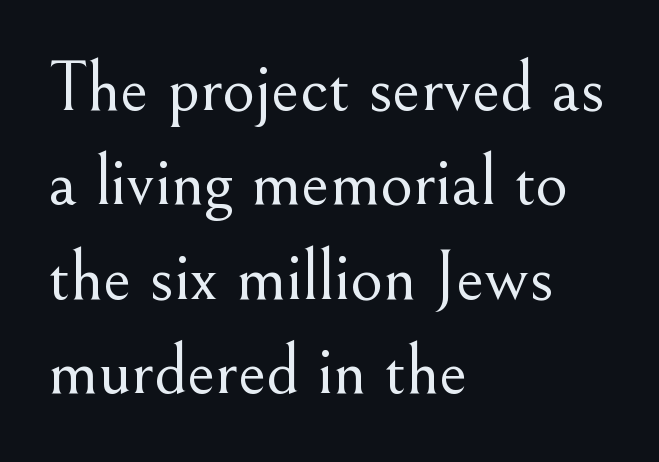
The image shows 71 px light serif type, upright; set left-aligned, normal line spacing (1.33x), normal letter spacing, not underlined; medium stroke contrast and a small x-height.
